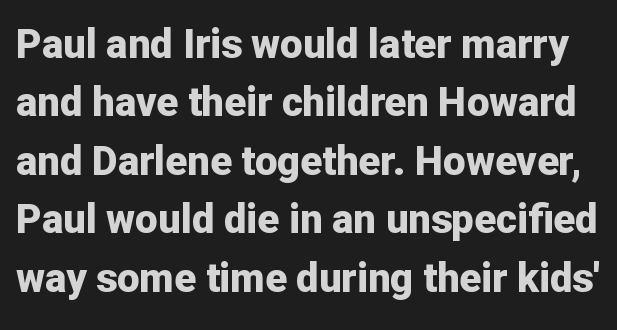
Typesetter's note: full bold, strokes at maximum text heaviness. Horizontal bands of white between lines are of average thickness. This sample uses an upright cut, with every glyph sitting square on the baseline. Examine the stroke ends and you'll find no serifs. The rendering uses natural spacing where letterforms have individual widths. Clear beneath every line of the passage.
